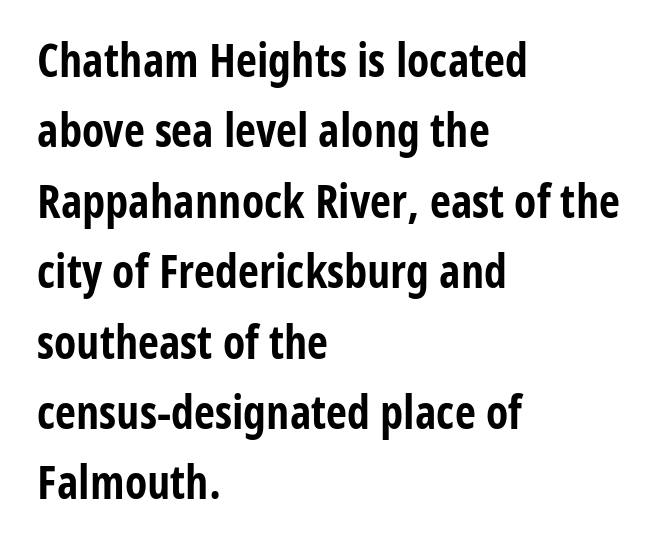
Every letter is thick-stroked: bold, no question. Type style note: lacks serifs. Varying glyph widths throughout — classic text-font behaviour. Ascenders rise straight up at ninety degrees. Reading down the block, your eye returns to a fixed left position each line. The tracking reads as untouched default to a designer's eye.
